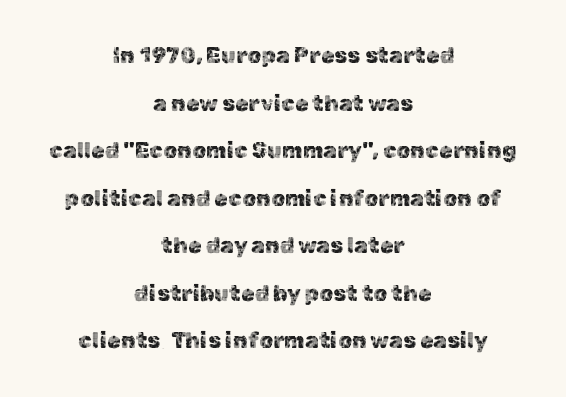
How are the letters spaced? Ordinarily, with no added tracking. Reading down the column, the eye jumps a long way to each next line. Every stem runs plumb, perpendicular to the baseline. A student would call this center alignment; a typographer would say set centered. Decoration check: the copy has no underline.
